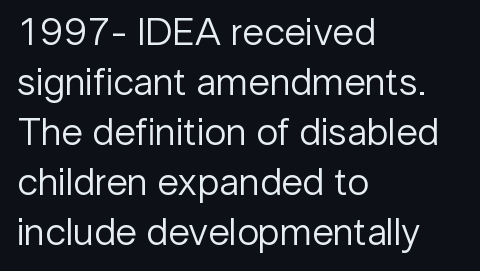
Summary of vertical rhythm: regular, with standard interline spacing. The strokes are not fattened; the text isn't bold. Visually the block forms a straight wall on the left and a jagged coastline on the right. Tracking here is standard; glyphs follow each other at the usual distance. The baseline area is clear. Notice how the stems are strictly vertical — no italics here.
